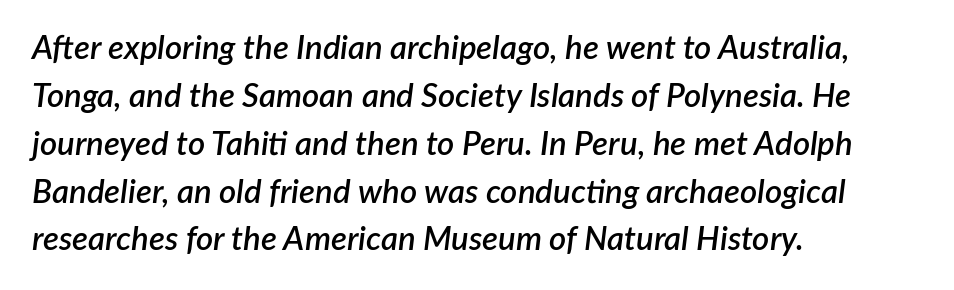
{"italic": "yes", "lean": "right", "slant_degrees": 7, "bold": "semi", "weight": "semibold", "width": "normal", "stroke_contrast": "low", "x_height": "medium", "monospaced": "no", "underline": "no", "align": "left", "line_spacing": "normal", "line_spacing_ratio": 1.45, "letter_spacing": "normal", "letter_spacing_em": 0.0, "glyph_px": 33}
